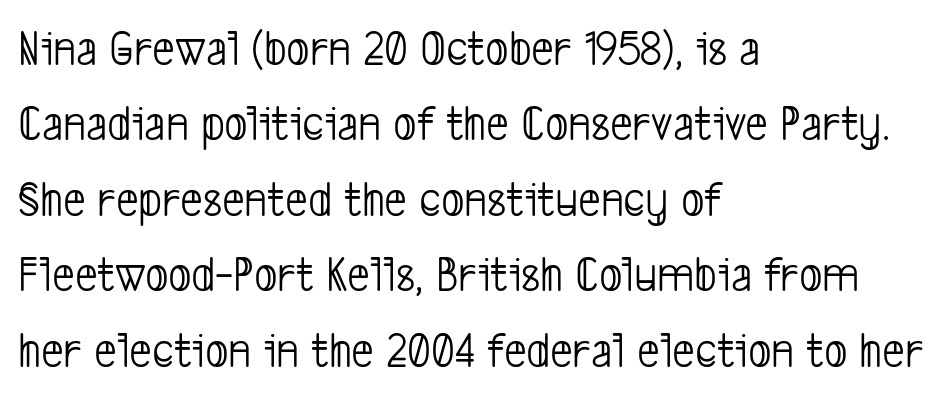
The image shows 50 px light, condensed sans-serif type; set left-aligned, normal line spacing (1.51x), normal letter spacing, not underlined; low stroke contrast and a medium x-height.
